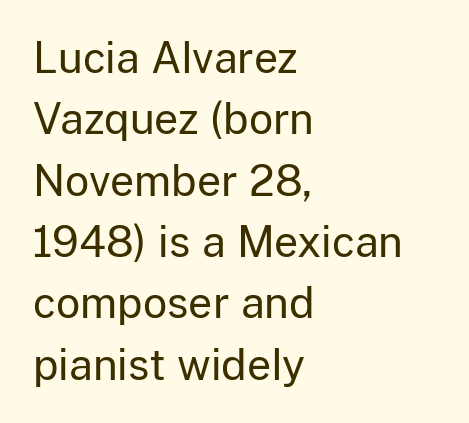
Q: Is the text bold? A: No.
Q: Is the text italic (slanted)? A: No, it is upright.
Q: Is the typeface a serif or a sans-serif typeface? A: Sans-serif.
Q: Is the text underlined? A: No.
Q: How is the paragraph aligned? A: Left-aligned.
Q: Is the spacing between letters normal or unusually wide? A: Normal.
Q: Is the spacing between lines tight, normal or loose? A: Normal.
Q: Width (condensed, normal, or wide)? A: Normal.
Q: Stroke contrast? A: Low.
Q: x-height? A: Medium.
Q: Monospaced? A: No.
